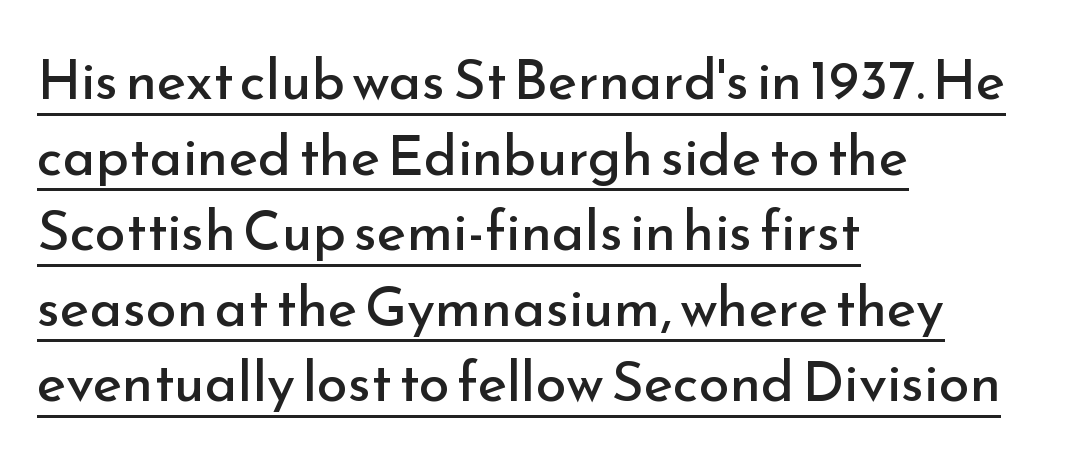
Underline: present. The designer left line spacing at the default. A quiet, ordinary-to-light weight characterises the typeface. Is this a fixed-width face? No — the glyphs have proportional, varying widths. Do the letters lean? They stand straight.
